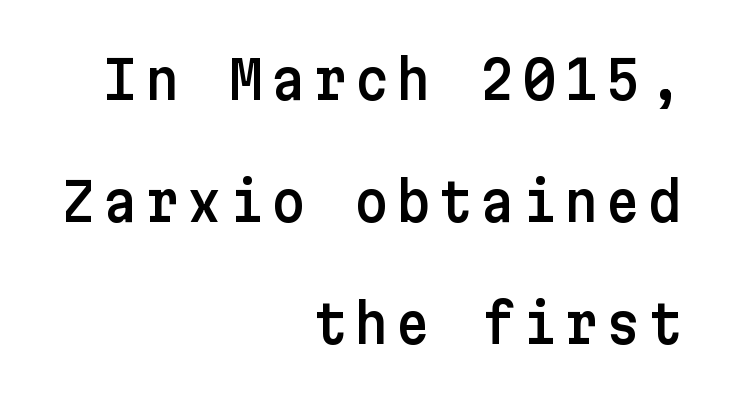
The image shows 53 px sans-serif type, upright; set right-aligned, loose line spacing (2.3x), not underlined; low stroke contrast and a medium x-height.
